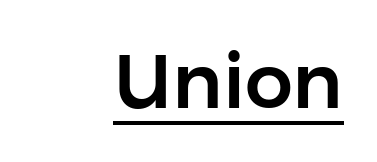
Has an underline been added? It has. Between one letter and the next there's only the usual sliver of space. The letters advance in unequal steps, a hallmark of proportional type. No italicization has been applied; the sample stays upright. The typesetter chose a ragged-left arrangement here. The face used here is a sans, in the tradition of grotesques and geometrics.
